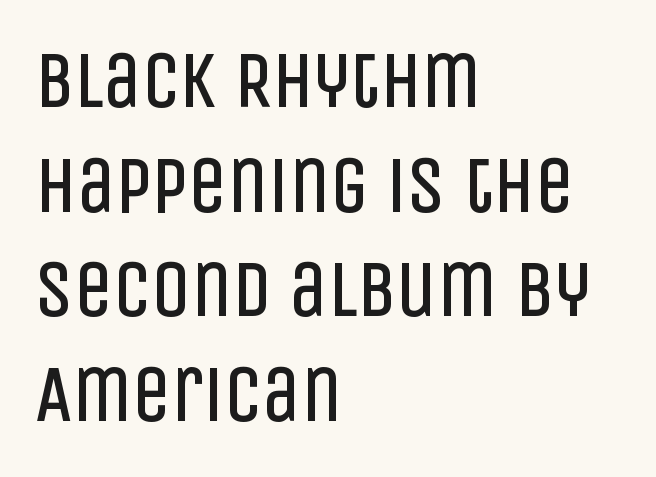
Q: Is the text bold? A: No.
Q: Is the text italic (slanted)? A: No, it is upright.
Q: Is the typeface a serif or a sans-serif typeface? A: Sans-serif.
Q: Is the text underlined? A: No.
Q: How is the paragraph aligned? A: Left-aligned.
Q: Is the spacing between letters normal or unusually wide? A: Normal.
Q: Is the spacing between lines tight, normal or loose? A: Normal.
Q: Width (condensed, normal, or wide)? A: Condensed.
Q: Stroke contrast? A: Low.
Q: x-height? A: Large.
Q: Monospaced? A: No.
